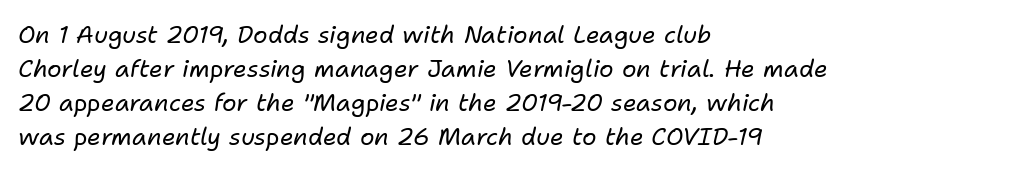
A clean baseline with only descenders dipping below it. Italic? Definitely — the glyphs are oblique. Caption: multi-line text, flush left, ragged right. A quiet, ordinary-to-light weight characterises the typeface.
